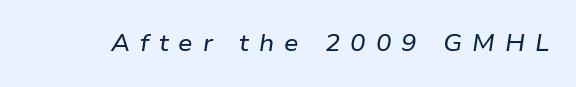
The image shows 23 px text type, italic (leaning right); set unusually wide letter spacing (+0.43 em), not underlined.
